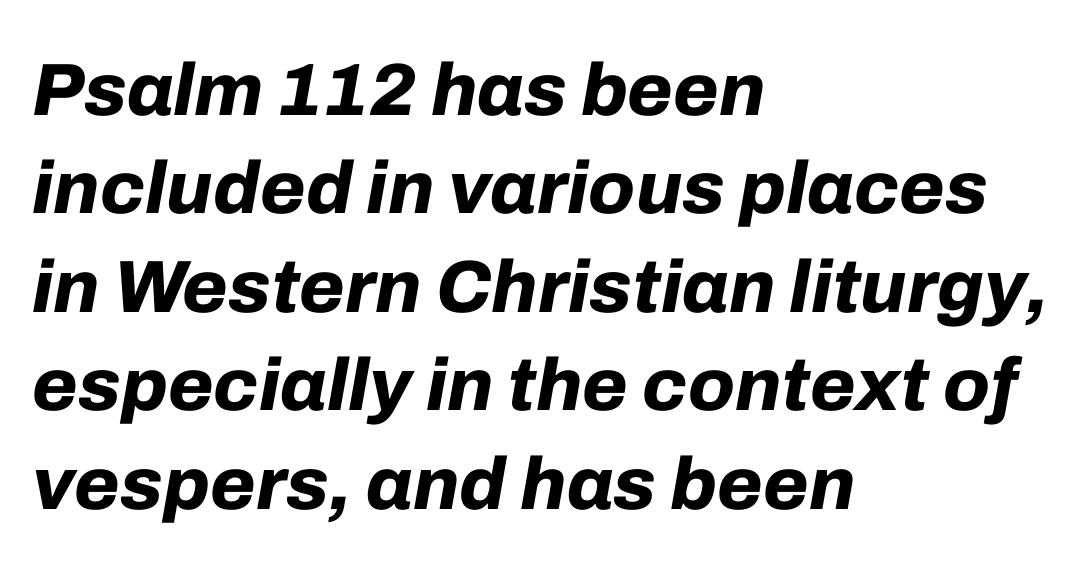
{"italic": "yes", "lean": "right", "slant_degrees": 10, "bold": "yes", "weight": "bold", "width": "normal", "stroke_contrast": "low", "x_height": "medium", "monospaced": "no", "underline": "no", "align": "left", "line_spacing": "normal", "line_spacing_ratio": 1.33, "letter_spacing": "normal", "letter_spacing_em": 0.0, "glyph_px": 74}
